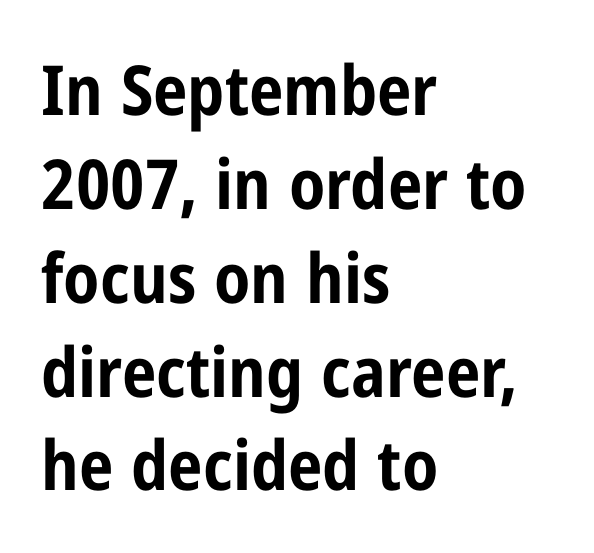
Q: Is the text bold? A: Yes.
Q: Is the text italic (slanted)? A: No, it is upright.
Q: Is the typeface a serif or a sans-serif typeface? A: Sans-serif.
Q: Is the text underlined? A: No.
Q: How is the paragraph aligned? A: Left-aligned.
Q: Is the spacing between letters normal or unusually wide? A: Normal.
Q: Is the spacing between lines tight, normal or loose? A: Normal.
Q: Width (condensed, normal, or wide)? A: Condensed.
Q: Stroke contrast? A: Low.
Q: x-height? A: Medium.
Q: Monospaced? A: No.
